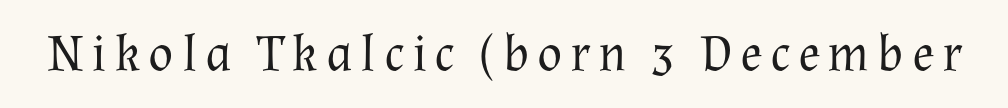
Anything drawn beneath the words? Only blank space. Stroke thickness stays within the range of a standard reading face or lighter. Is there any slant? The stems are plumb. Here the designer chose a conventional face with non-uniform glyph widths. The font family rendered here belongs to the serif group.
